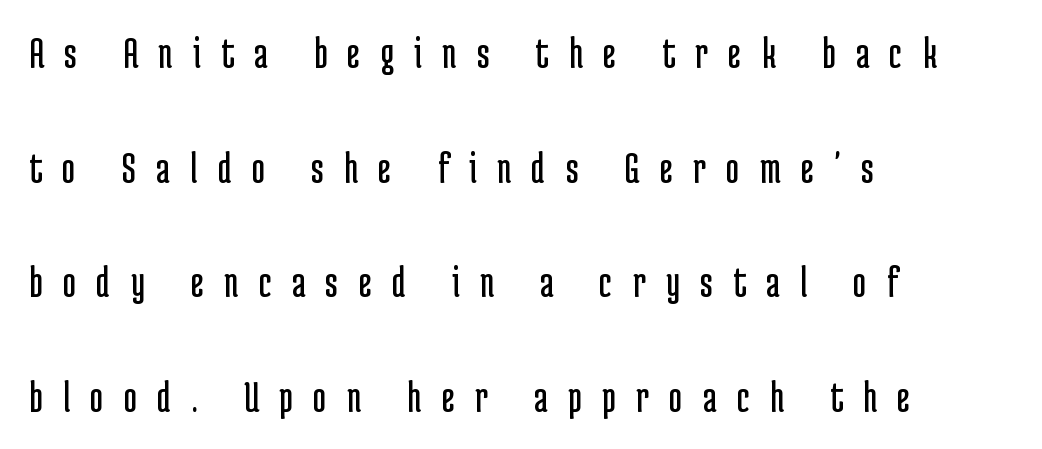
The passage shown has open, widely tracked lettering throughout. One-word summary of the alignment: left. Is this a fixed-width face? No — the glyphs have proportional, varying widths. The face used here is a sans, in the tradition of grotesques and geometrics. Check the space under the baseline: it is left empty.
